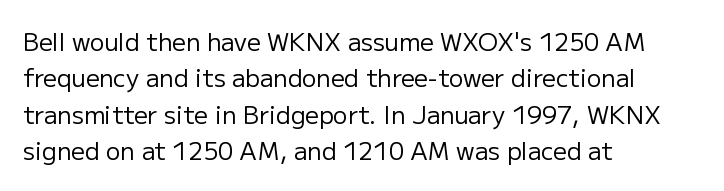
{"italic": "no", "bold": "no", "underline": "no", "align": "left", "line_spacing": "normal", "line_spacing_ratio": 1.52, "letter_spacing": "normal", "letter_spacing_em": 0.0, "glyph_px": 24}
